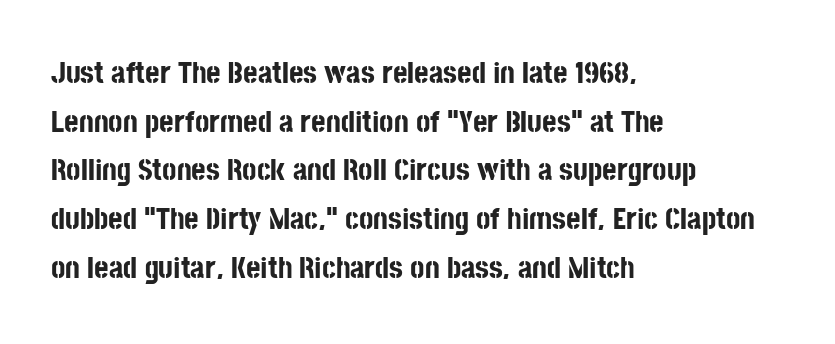
The image shows 31 px bold, condensed sans-serif type, upright; set left-aligned, normal line spacing (1.57x), normal letter spacing, not underlined; low stroke contrast and a large x-height.
